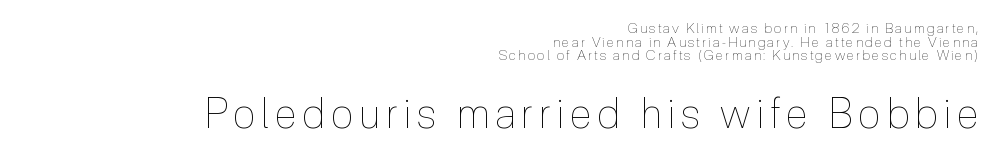
Q: Is the text bold? A: No.
Q: Is the text italic (slanted)? A: No, it is upright.
Q: Is the text underlined? A: No.
Q: How is the paragraph aligned? A: Right-aligned.
Q: Is the spacing between lines tight, normal or loose? A: Tight.
Q: Which block of text is set in a larger size, the first (top) or the second (bottom)? A: The second (bottom) one.
Q: Width (condensed, normal, or wide)? A: Condensed.
Q: x-height? A: Medium.
Q: Monospaced? A: No.
